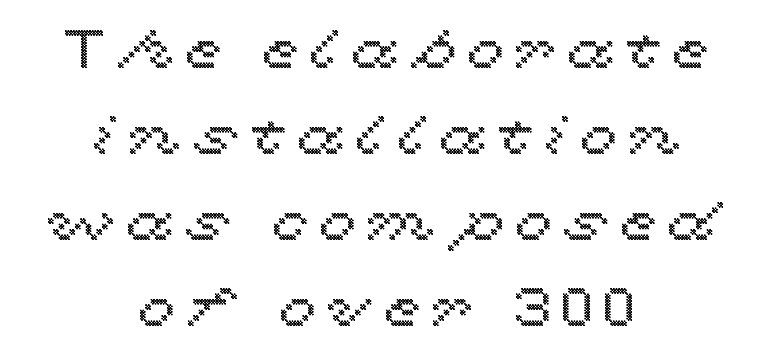
Is the letter spacing exaggerated? Yes — the characters are pushed far apart. The passage shown is typed in a proportional face where columns would drift. A centered setting, common on invitations and titles, is used for this passage. A normal amount of white space separates one row of letters from the next.
